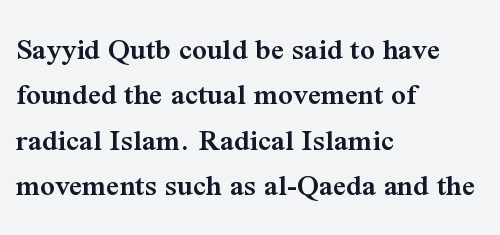
{"serif": "yes", "italic": "no", "bold": "semi", "weight": "semibold", "width": "normal", "stroke_contrast": "medium", "x_height": "medium", "monospaced": "no", "underline": "no", "align": "left", "line_spacing": "normal", "line_spacing_ratio": 1.42, "letter_spacing": "normal", "letter_spacing_em": 0.0, "glyph_px": 32}
